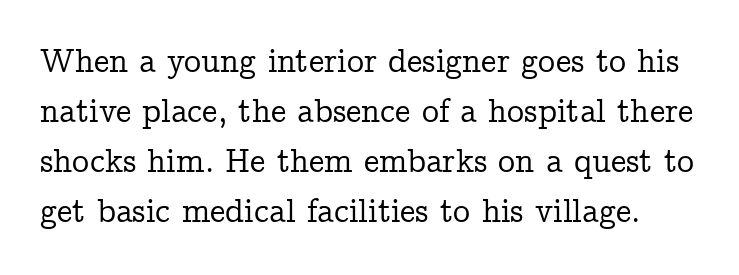
The image shows 34 px serif type, upright; set normal line spacing (1.47x), normal letter spacing, not underlined; low stroke contrast and a medium x-height.
